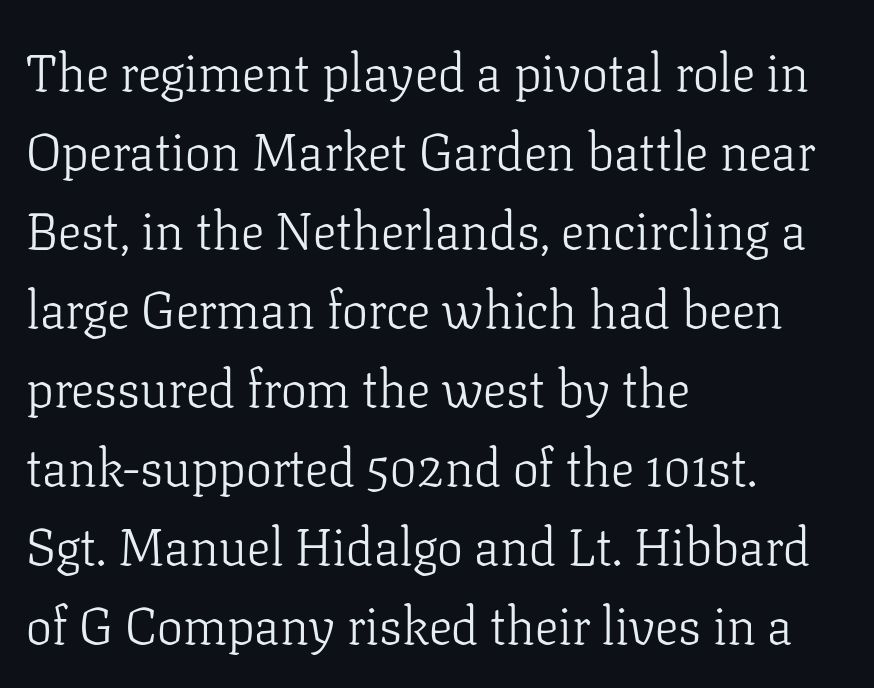
Q: Is the text bold? A: No.
Q: Is the text italic (slanted)? A: No, it is upright.
Q: Is the typeface a serif or a sans-serif typeface? A: Serif.
Q: Is the text underlined? A: No.
Q: How is the paragraph aligned? A: Left-aligned.
Q: Is the spacing between letters normal or unusually wide? A: Normal.
Q: Is the spacing between lines tight, normal or loose? A: Normal.
Q: Width (condensed, normal, or wide)? A: Normal.
Q: Stroke contrast? A: Low.
Q: x-height? A: Medium.
Q: Monospaced? A: No.
